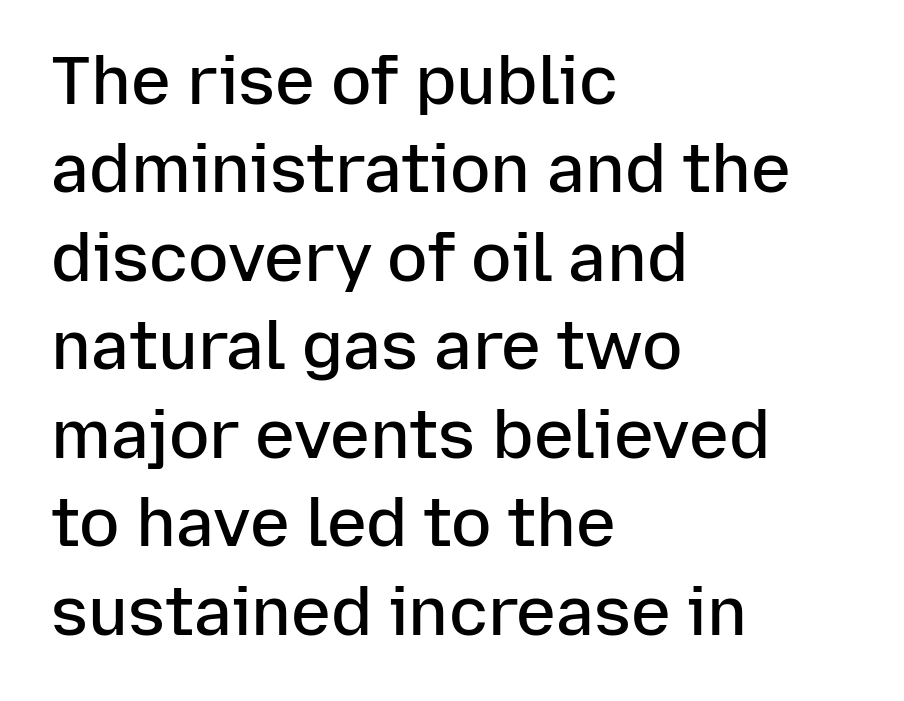
Note the varied advance widths — an 'i' is clearly narrower than an 'm'. Characters follow at the spacing the type designer built in. The rows are spaced the way most documents space them. Tall strokes in this sample are plumb rather than angled. Serif or sans? Sans — the stroke terminals are bare.
